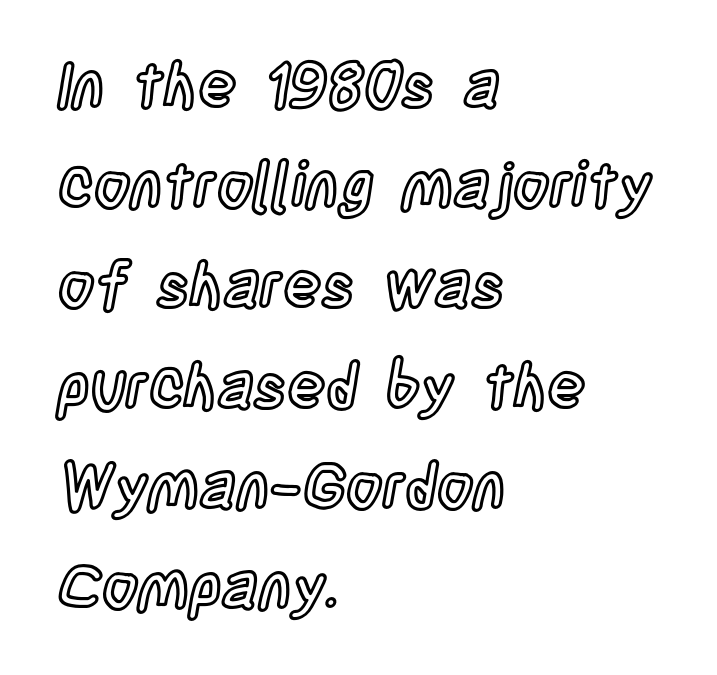
Q: Is the text italic (slanted)? A: Yes.
Q: Is the text underlined? A: No.
Q: How is the paragraph aligned? A: Left-aligned.
Q: Is the spacing between letters normal or unusually wide? A: Normal.
Q: Is the spacing between lines tight, normal or loose? A: Normal.
Q: Width (condensed, normal, or wide)? A: Condensed.
Q: x-height? A: Large.
Q: Monospaced? A: No.
